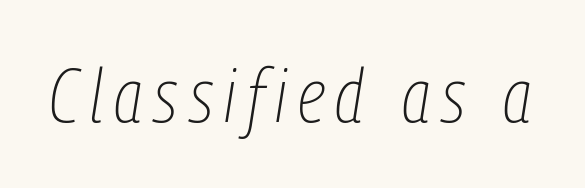
The image shows 75 px thin, condensed type, italic (leaning right); set not underlined; low stroke contrast and a medium x-height.
